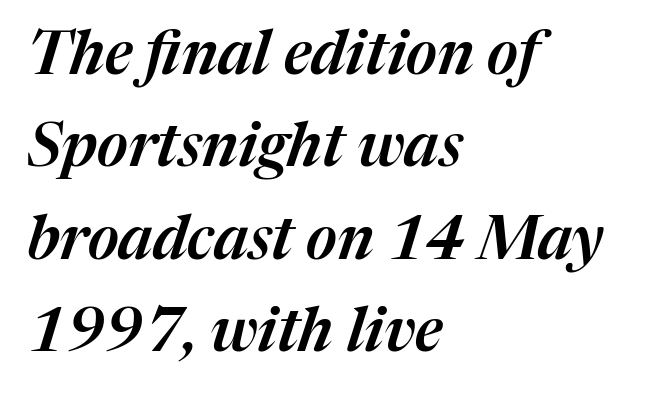
Would a proofreader flag this as italicized? Yes. If you drew a ruler down the left edge, every line would touch it. Descenders hang freely into open space. Students, observe: this is what conventionally led text looks like. The rendering keeps characters at their native spacing.
